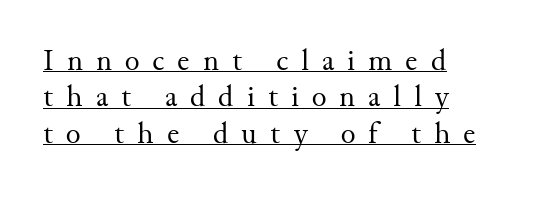
Q: Is the text bold? A: No.
Q: Is the text italic (slanted)? A: No, it is upright.
Q: Is the typeface a serif or a sans-serif typeface? A: Serif.
Q: Is the text underlined? A: Yes.
Q: How is the paragraph aligned? A: Left-aligned.
Q: Is the spacing between letters normal or unusually wide? A: Unusually wide.
Q: Width (condensed, normal, or wide)? A: Normal.
Q: Stroke contrast? A: Medium.
Q: x-height? A: Small.
Q: Monospaced? A: No.
